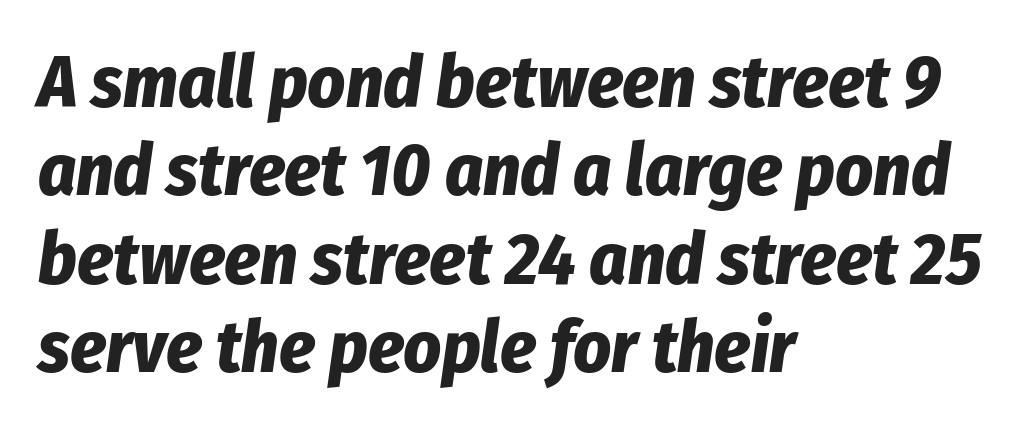
Q: Is the text bold? A: Yes.
Q: Is the text italic (slanted)? A: Yes, it leans right by about 8 degrees.
Q: Is the text underlined? A: No.
Q: How is the paragraph aligned? A: Left-aligned.
Q: Is the spacing between letters normal or unusually wide? A: Normal.
Q: Width (condensed, normal, or wide)? A: Condensed.
Q: Stroke contrast? A: Low.
Q: x-height? A: Medium.
Q: Monospaced? A: No.
